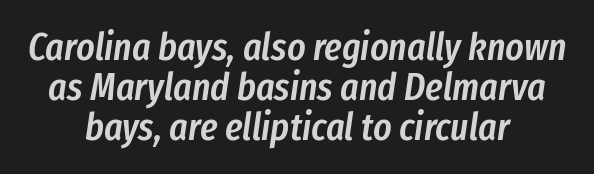
Q: Is the text bold? A: Semi-bold.
Q: Is the text italic (slanted)? A: Yes, it leans right by about 8 degrees.
Q: Is the text underlined? A: No.
Q: How is the paragraph aligned? A: Centered.
Q: Is the spacing between letters normal or unusually wide? A: Normal.
Q: Is the spacing between lines tight, normal or loose? A: Tight.
Q: Width (condensed, normal, or wide)? A: Condensed.
Q: Stroke contrast? A: Low.
Q: x-height? A: Medium.
Q: Monospaced? A: No.
